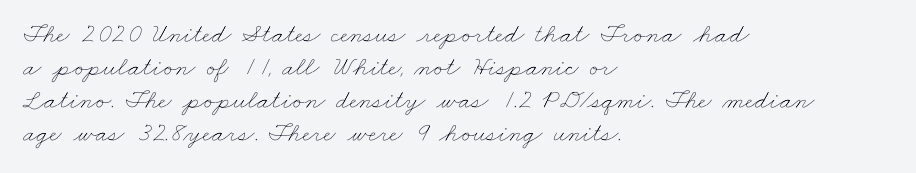
The ragged edge is on the right, which tells us the setting is flush left. The specimen omits any rule beneath the text block's lines. The passage shown has conventional tracking throughout. Think standard paragraph weight, or any step lighter than that.
